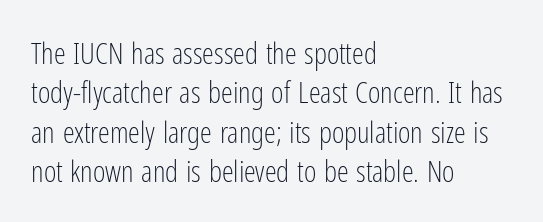
Q: Is the text bold? A: No.
Q: Is the text italic (slanted)? A: No, it is upright.
Q: Is the typeface a serif or a sans-serif typeface? A: Sans-serif.
Q: Is the text underlined? A: No.
Q: How is the paragraph aligned? A: Left-aligned.
Q: Is the spacing between letters normal or unusually wide? A: Normal.
Q: Is the spacing between lines tight, normal or loose? A: Normal.
Q: Width (condensed, normal, or wide)? A: Condensed.
Q: Stroke contrast? A: Low.
Q: x-height? A: Medium.
Q: Monospaced? A: No.
